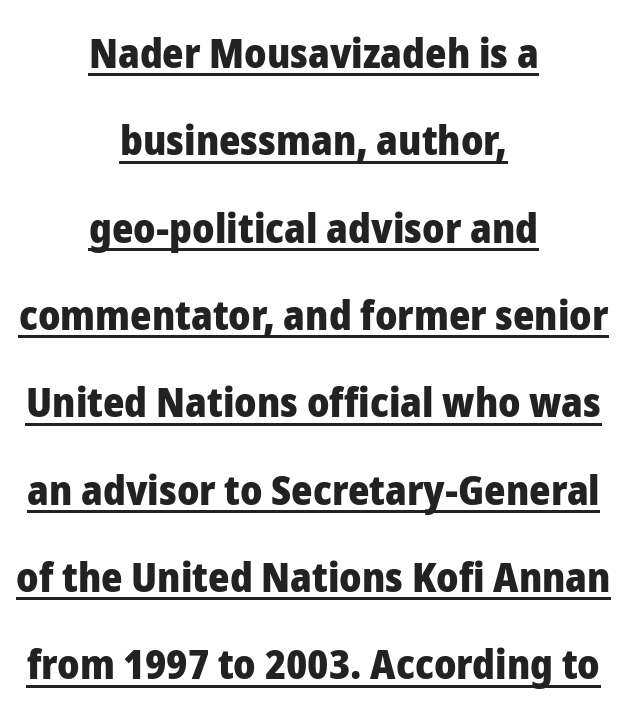
{"serif": "no", "italic": "no", "bold": "yes", "weight": "heavy", "width": "normal", "stroke_contrast": "low", "x_height": "medium", "monospaced": "no", "underline": "yes", "align": "center", "line_spacing": "loose", "line_spacing_ratio": 2.13, "letter_spacing": "normal", "letter_spacing_em": 0.0, "glyph_px": 41}
